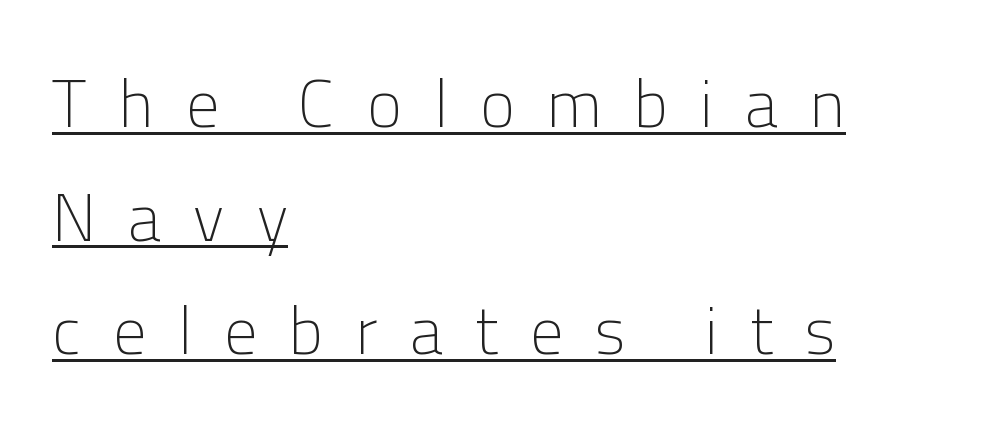
The image shows 66 px light sans-serif type, upright; set left-aligned, line spacing 1.72x, unusually wide letter spacing (+0.49 em), underlined; low stroke contrast and a medium x-height.
